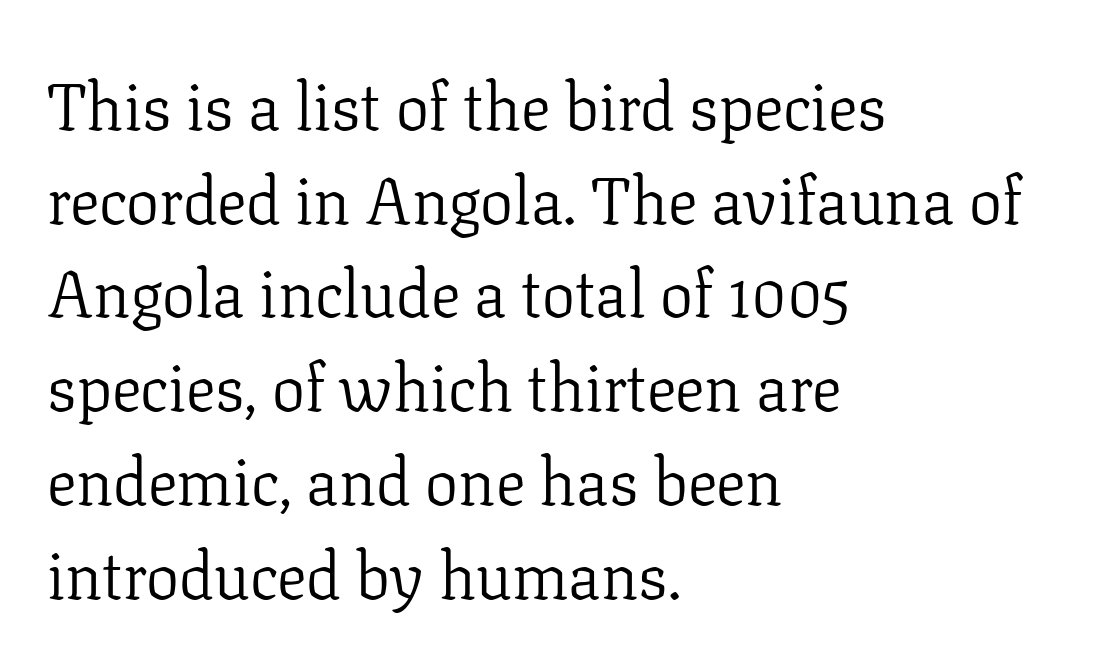
{"serif": "yes", "italic": "no", "bold": "no", "weight": "light", "width": "normal", "stroke_contrast": "low", "x_height": "medium", "monospaced": "no", "underline": "no", "align": "left", "line_spacing": "normal", "line_spacing_ratio": 1.42, "letter_spacing": "normal", "letter_spacing_em": 0.0, "glyph_px": 66}
